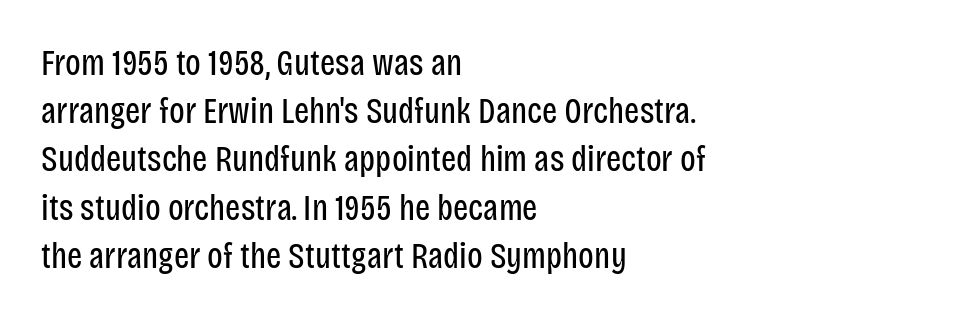
The image shows 36 px regular-weight, condensed sans-serif type, upright; set left-aligned, normal line spacing (1.34x), normal letter spacing, not underlined; low stroke contrast and a large x-height.
